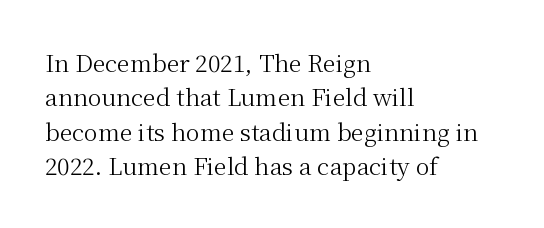
The image shows 23 px text type, upright; set left-aligned, normal line spacing (1.5x), normal letter spacing, not underlined.
